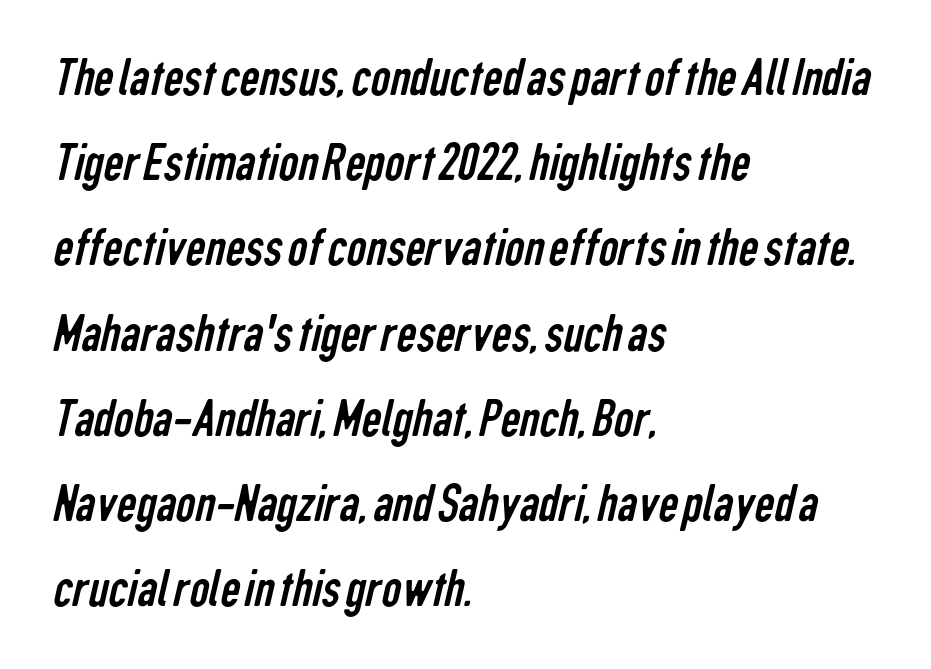
Nope, no serifs anywhere on these letters. Summary of vertical rhythm: regular, with standard interline spacing. Typeset ragged right — the left edge is the straight one. The rendering keeps characters at their native spacing.
